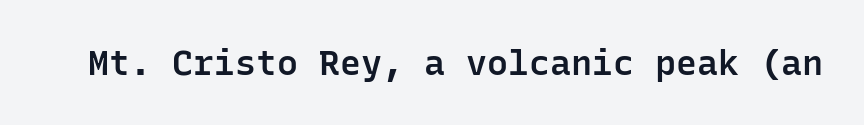
The image shows 35 px semibold sans-serif type, upright, monospaced; set normal letter spacing, not underlined; low stroke contrast and a medium x-height.
